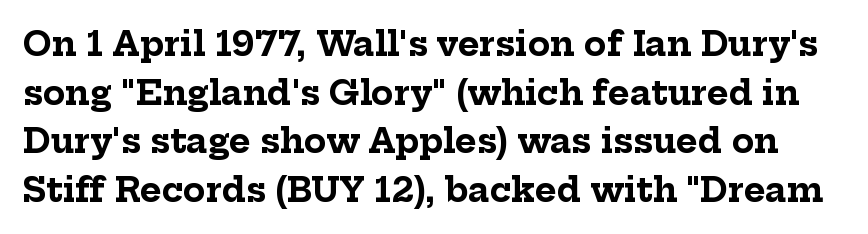
Q: Is the text bold? A: Yes.
Q: Is the text italic (slanted)? A: No, it is upright.
Q: Is the typeface a serif or a sans-serif typeface? A: Serif.
Q: Is the text underlined? A: No.
Q: Is the spacing between letters normal or unusually wide? A: Normal.
Q: Is the spacing between lines tight, normal or loose? A: Normal.
Q: Width (condensed, normal, or wide)? A: Normal.
Q: Stroke contrast? A: Low.
Q: x-height? A: Medium.
Q: Monospaced? A: No.
